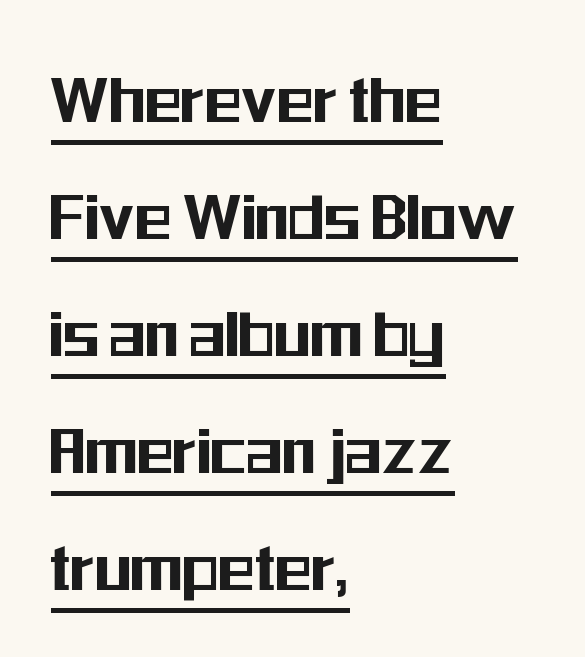
{"serif": "no", "italic": "no", "width": "condensed", "stroke_contrast": "medium", "x_height": "medium", "monospaced": "no", "underline": "yes", "align": "left", "line_spacing": "normal", "line_spacing_ratio": 1.56, "letter_spacing": "normal", "letter_spacing_em": 0.0, "glyph_px": 75}
